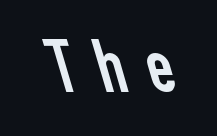
The type family on display is of the sans-serif kind. Lines of text with bare space underneath. This sample has the flowing, uneven cadence of proportional lettering. The characters are drawn with everyday or finer stroke widths.
